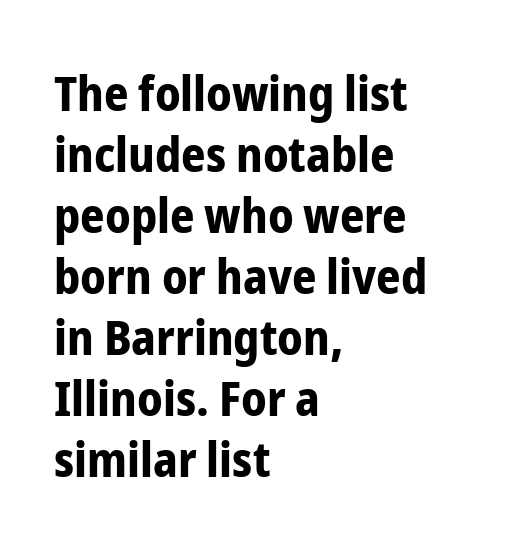
Q: Is the text bold? A: Yes.
Q: Is the text italic (slanted)? A: No, it is upright.
Q: Is the typeface a serif or a sans-serif typeface? A: Sans-serif.
Q: Is the text underlined? A: No.
Q: How is the paragraph aligned? A: Left-aligned.
Q: Is the spacing between letters normal or unusually wide? A: Normal.
Q: Is the spacing between lines tight, normal or loose? A: Normal.
Q: Width (condensed, normal, or wide)? A: Condensed.
Q: Stroke contrast? A: Low.
Q: x-height? A: Medium.
Q: Monospaced? A: No.
